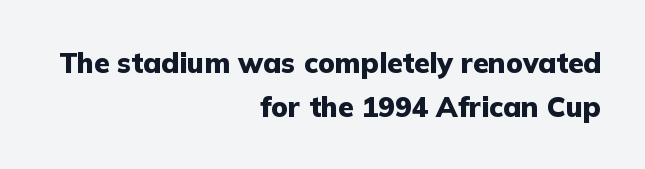
{"serif": "no", "italic": "no", "bold": "yes", "weight": "heavy", "width": "normal", "stroke_contrast": "low", "x_height": "medium", "monospaced": "no", "underline": "no", "align": "right", "line_spacing": "normal", "line_spacing_ratio": 1.58, "letter_spacing": "normal", "letter_spacing_em": 0.0, "glyph_px": 28}
